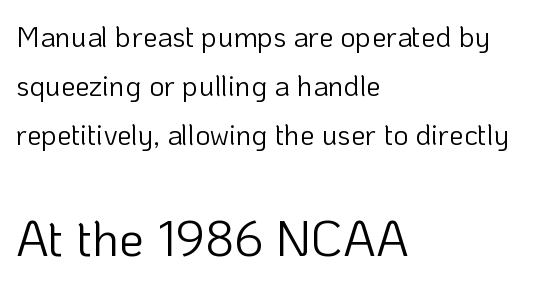
{"serif": "no", "italic": "no", "bold": "no", "weight": "light", "width": "normal", "stroke_contrast": "low", "x_height": "medium", "monospaced": "no", "underline": "no", "align": "left", "line_spacing": "normal", "line_spacing_ratio": 1.69, "letter_spacing": "normal", "letter_spacing_em": 0.0, "larger_block": "second", "size_ratio": 1.72, "glyph_px": 50}
